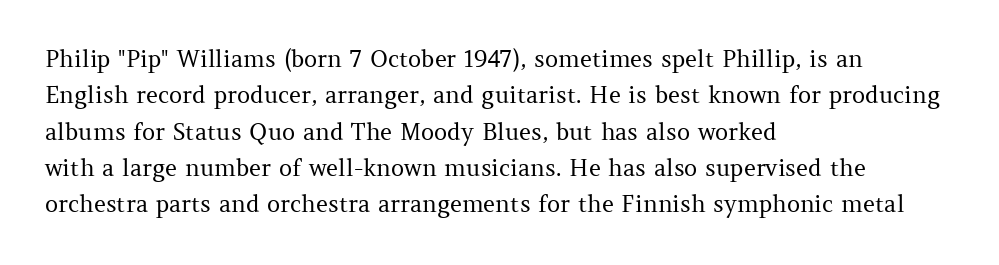
Compared with typical paragraphs, the rows here are spaced about the same. The letterforms sit at book weight or below. Ascenders rise straight up at ninety degrees. The lines are quadded left. Check the space under the baseline: it is left empty. Tracking value appears to be zero — textbook default spacing.
